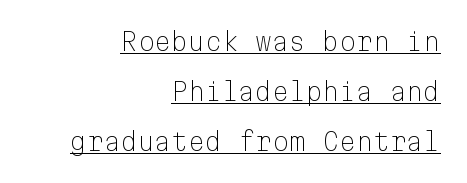
{"italic": "no", "bold": "no", "underline": "yes", "align": "right", "line_spacing": "loose", "line_spacing_ratio": 2.08, "letter_spacing": "normal", "letter_spacing_em": 0.0, "glyph_px": 24}
